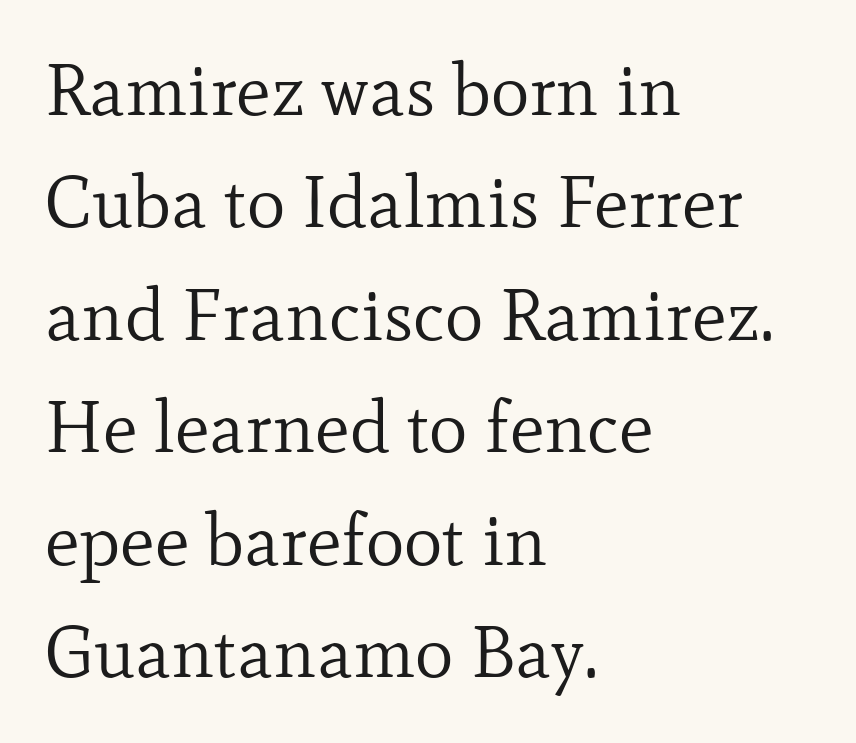
{"serif": "yes", "italic": "no", "bold": "no", "weight": "regular", "width": "normal", "stroke_contrast": "low", "x_height": "small", "monospaced": "no", "underline": "no", "align": "left", "line_spacing": "normal", "line_spacing_ratio": 1.54, "letter_spacing": "normal", "letter_spacing_em": 0.0, "glyph_px": 73}
